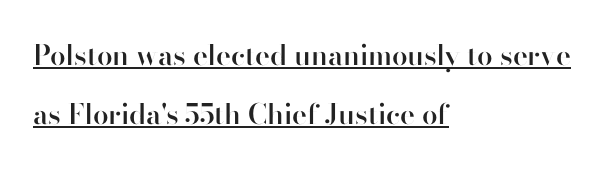
The letterforms sit shoulder to shoulder at normal distance. The paragraph shown leans on its left margin. Every character sits straight up, as roman type does. Nope, no serifs anywhere on these letters. Summary of vertical rhythm: relaxed, with wide interline spacing. Typographic density is moderately raised because the face is semibold.
